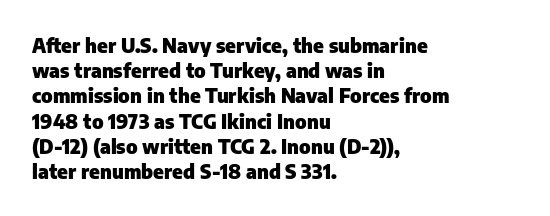
The space directly below the letters is spotless. This rendering uses left alignment, leaving the right contour irregular. The typography opts for an upright posture over an oblique one. Each word holds together tightly as a unit, with standard inter-letter gaps. Pretty heavy lettering here — definitely bold.
